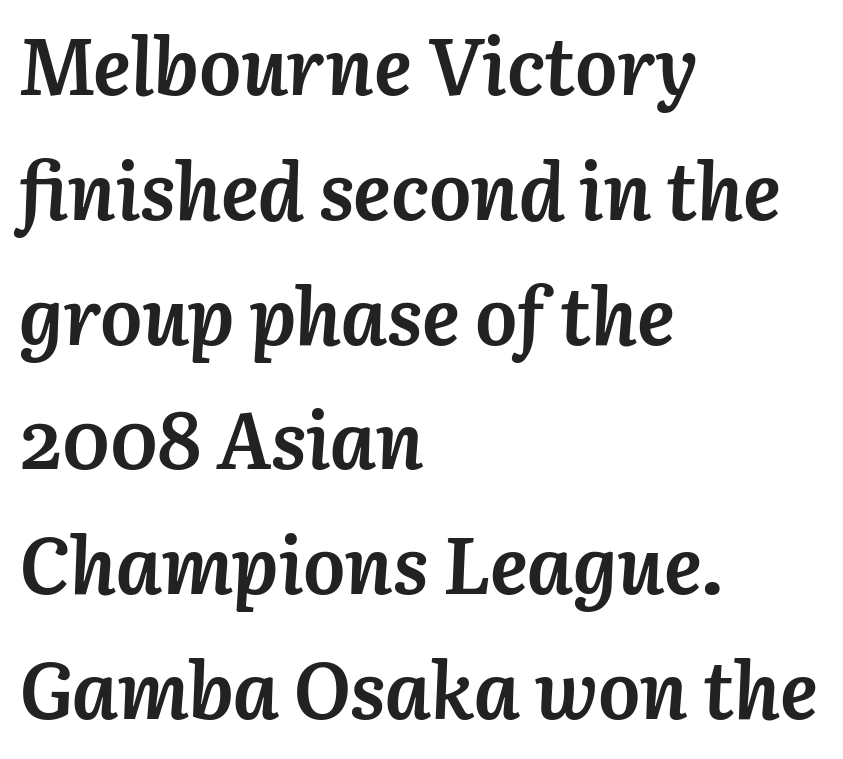
{"italic": "yes", "lean": "right", "slant_degrees": 3, "bold": "yes", "weight": "semibold", "width": "normal", "stroke_contrast": "medium", "x_height": "medium", "monospaced": "no", "underline": "no", "align": "left", "line_spacing": "normal", "line_spacing_ratio": 1.58, "letter_spacing": "normal", "letter_spacing_em": 0.0, "glyph_px": 79}
